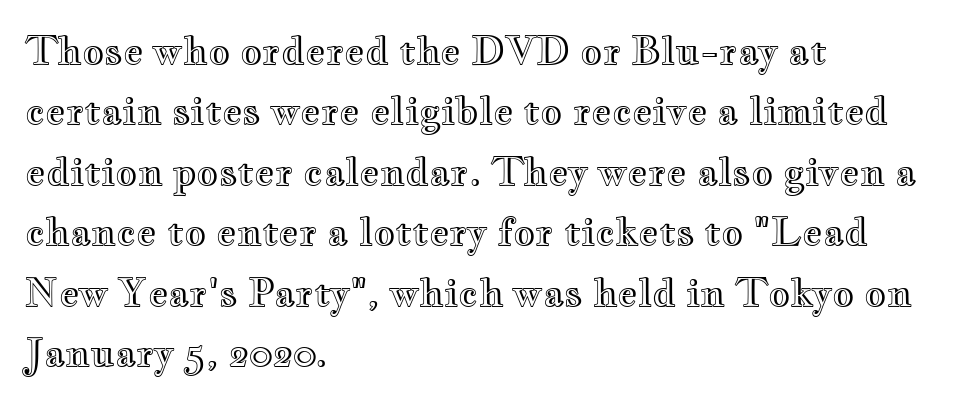
{"italic": "no", "width": "wide", "x_height": "small", "monospaced": "no", "underline": "no", "align": "left", "line_spacing": "normal", "line_spacing_ratio": 1.59, "letter_spacing": "normal", "letter_spacing_em": 0.0, "glyph_px": 38}
